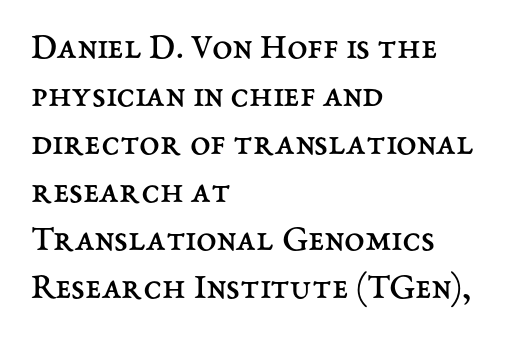
The image shows 37 px regular-weight type, upright; set left-aligned, normal line spacing (1.3x), normal letter spacing, not underlined; medium stroke contrast and a medium x-height.
